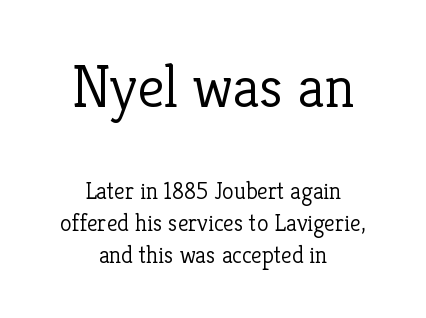
In terms of posture, this sample is upright. The passage shown is typed in a proportional face where columns would drift. This is not heavy type; no bold has been used. Inter-character spacing is left at the font's built-in metrics. The letters in the upper block stand taller than those in the block below. The designer went with a serif here, giving each stem small feet.
